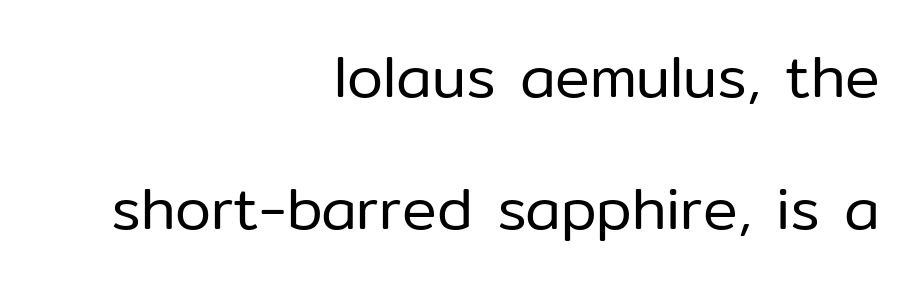
Q: Is the text bold? A: No.
Q: Is the text italic (slanted)? A: No, it is upright.
Q: Is the typeface a serif or a sans-serif typeface? A: Sans-serif.
Q: Is the text underlined? A: No.
Q: How is the paragraph aligned? A: Right-aligned.
Q: Is the spacing between letters normal or unusually wide? A: Normal.
Q: Is the spacing between lines tight, normal or loose? A: Loose.
Q: Width (condensed, normal, or wide)? A: Normal.
Q: Stroke contrast? A: Low.
Q: x-height? A: Medium.
Q: Monospaced? A: No.
